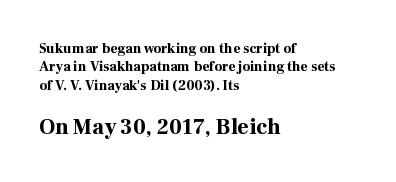
{"italic": "no", "bold": "yes", "underline": "no", "align": "left", "line_spacing": "normal", "line_spacing_ratio": 1.32, "letter_spacing": "normal", "letter_spacing_em": 0.0, "larger_block": "second", "size_ratio": 1.57, "glyph_px": 22}
